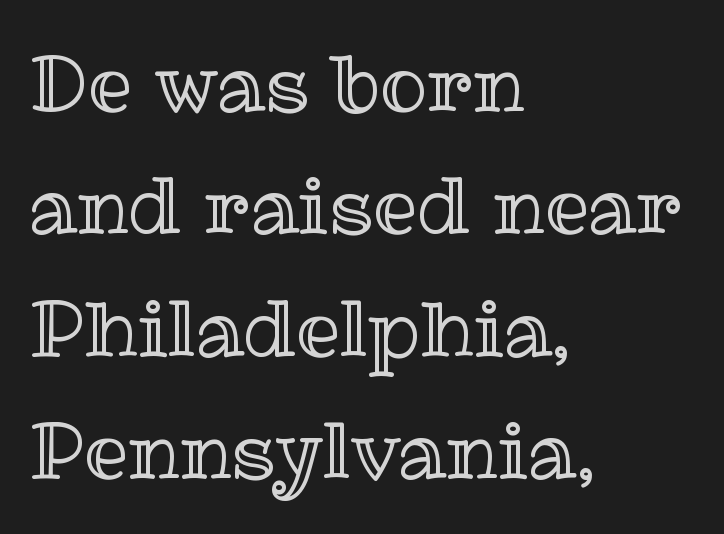
{"italic": "no", "width": "normal", "x_height": "medium", "monospaced": "no", "underline": "no", "align": "left", "line_spacing": "normal", "line_spacing_ratio": 1.57, "letter_spacing": "normal", "letter_spacing_em": 0.0, "glyph_px": 78}
